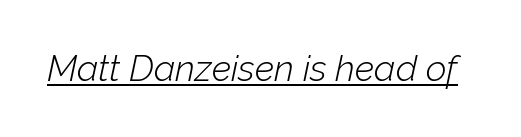
Q: Is the text bold? A: No.
Q: Is the text italic (slanted)? A: Yes, it leans right by about 12 degrees.
Q: Is the text underlined? A: Yes.
Q: Is the spacing between letters normal or unusually wide? A: Normal.
Q: Width (condensed, normal, or wide)? A: Normal.
Q: Stroke contrast? A: Low.
Q: x-height? A: Medium.
Q: Monospaced? A: No.
